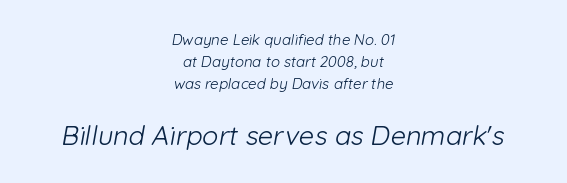
The image shows 27 px text type; set centered, normal line spacing (1.48x), normal letter spacing, not underlined; the second (bottom) block is 1.8x larger.
